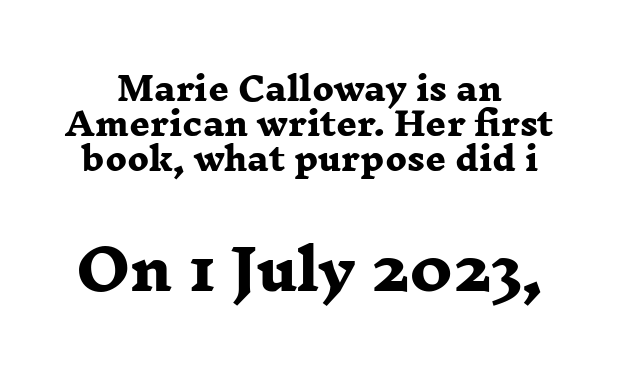
Q: Is the text bold? A: Yes.
Q: Is the typeface a serif or a sans-serif typeface? A: Serif.
Q: Is the text underlined? A: No.
Q: Is the spacing between letters normal or unusually wide? A: Normal.
Q: Is the spacing between lines tight, normal or loose? A: Tight.
Q: Which block of text is set in a larger size, the first (top) or the second (bottom)? A: The second (bottom) one.
Q: Width (condensed, normal, or wide)? A: Wide.
Q: Stroke contrast? A: Low.
Q: x-height? A: Medium.
Q: Monospaced? A: No.
